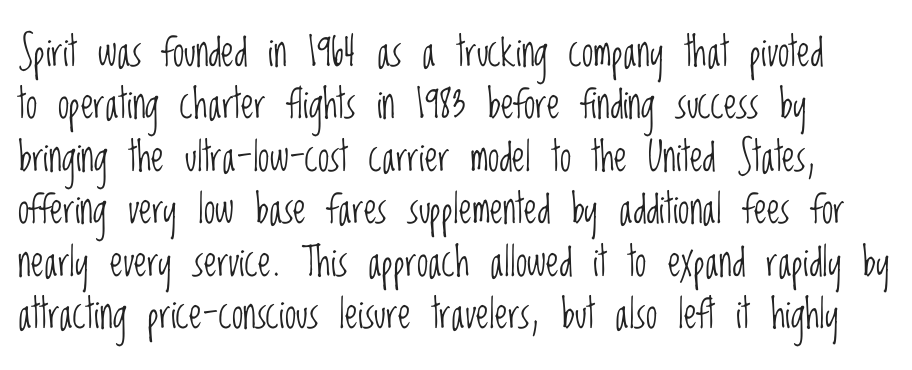
The image shows 41 px light, condensed sans-serif type, upright; set normal line spacing (1.28x), normal letter spacing, not underlined; low stroke contrast and a large x-height.
